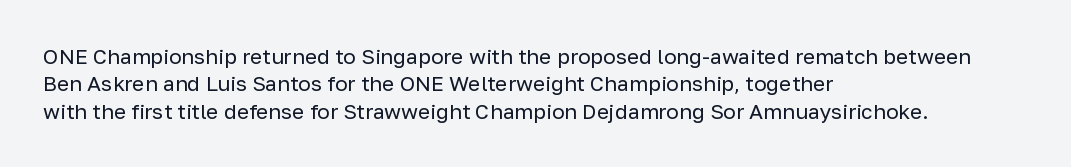
Reading down the block, your eye returns to a fixed left position each line. The weight tops out at a normal text grade. Interline gaps are of average width in this sample. The letters sit at their default tracking, neither squeezed nor spread.
